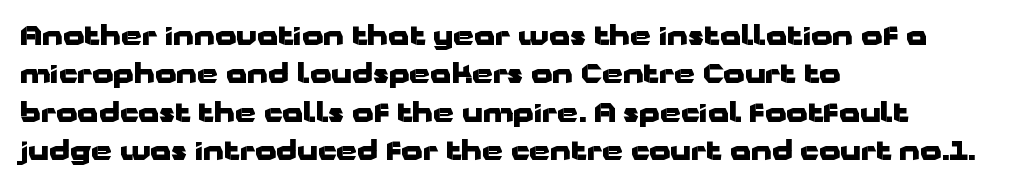
{"italic": "no", "bold": "yes", "underline": "no", "align": "left", "line_spacing": "normal", "line_spacing_ratio": 1.42, "letter_spacing": "normal", "letter_spacing_em": 0.0, "glyph_px": 27}
